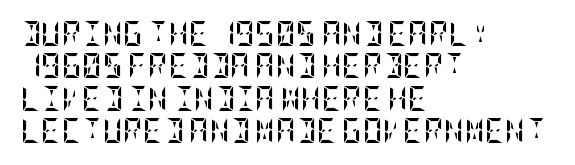
{"italic": "no", "bold": "yes", "underline": "no", "align": "left", "line_spacing": "normal", "line_spacing_ratio": 1.3, "letter_spacing": "normal", "letter_spacing_em": 0.0, "glyph_px": 25}
